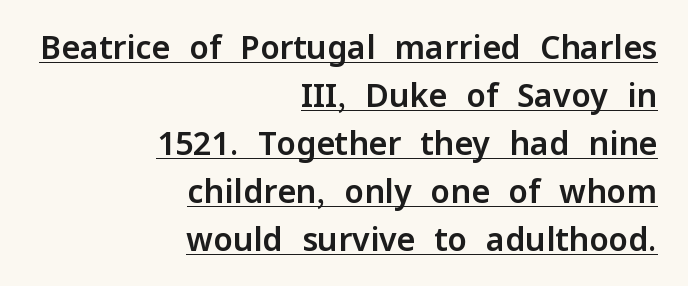
Looks like someone drew a line under every word here. Font category for this specimen: sans-serif. If you measured baseline to baseline, you'd find a middling distance. A typesetter would mark this as roman, not italic. The rendering anchors every line to the right-hand side. Proportional: the letters do not fall into vertical columns.
